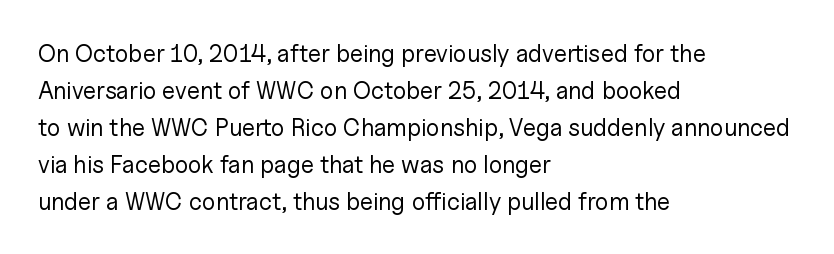
{"italic": "no", "bold": "no", "underline": "no", "align": "left", "line_spacing": "normal", "line_spacing_ratio": 1.54, "letter_spacing": "normal", "letter_spacing_em": 0.0, "glyph_px": 24}
